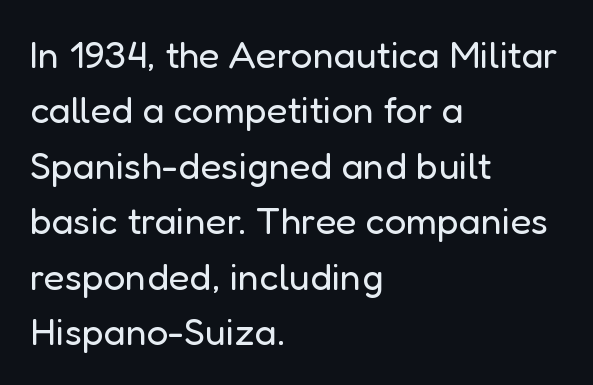
No letter is thick-stroked: the sample isn't bold. Unlike a traditional serif, this face leaves its strokes unadorned. The rendering uses natural spacing where letterforms have individual widths. Underline: absent. Tall strokes in this sample are plumb rather than angled.
